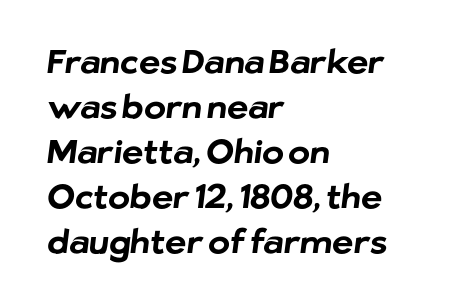
Honestly, there is no underline to notice here at all. Is the type bold? Yes — the strokes are clearly thick and heavy. Default kerning and tracking; the words read as compact shapes. Leading matches the norm, producing a regular column.
